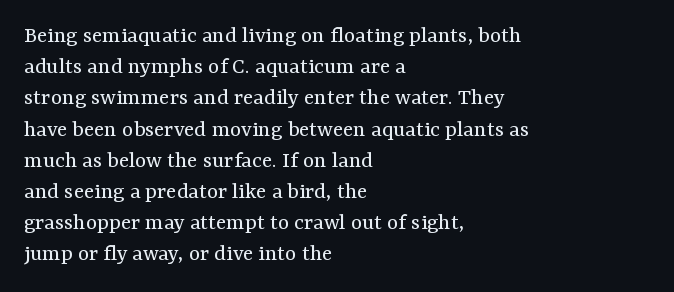
{"italic": "no", "bold": "no", "underline": "no", "align": "left", "line_spacing": "normal", "line_spacing_ratio": 1.3, "letter_spacing": "normal", "letter_spacing_em": 0.0, "glyph_px": 24}
